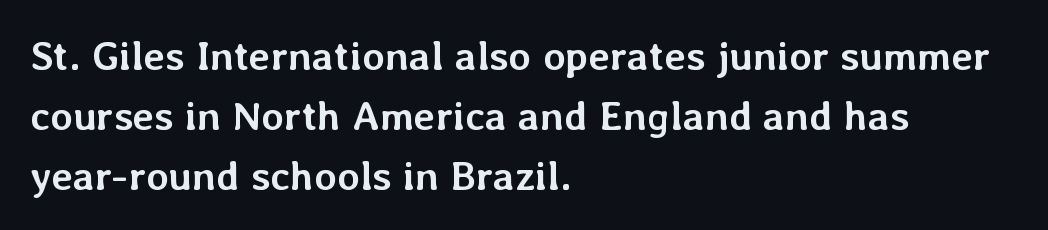
The image shows 41 px semibold type, upright; set left-aligned, normal line spacing (1.46x), normal letter spacing, not underlined; low stroke contrast and a medium x-height.
